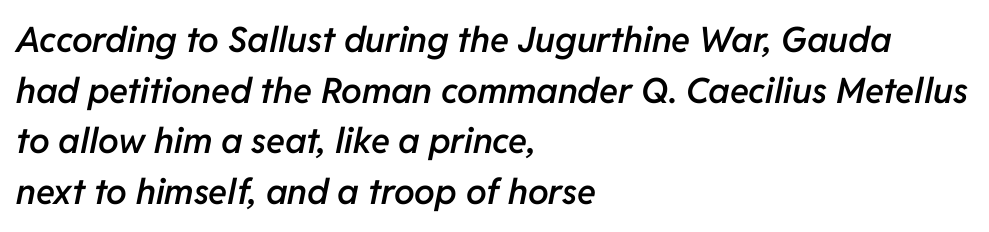
All the whitespace from short lines collects on the right. It's the slanting kind of type. Stroke thickness is moderately raised; the sample reads as semibold. The leading is moderate, giving the passage an even texture. Students, note that the glyphs here touch the page at normal intervals.
